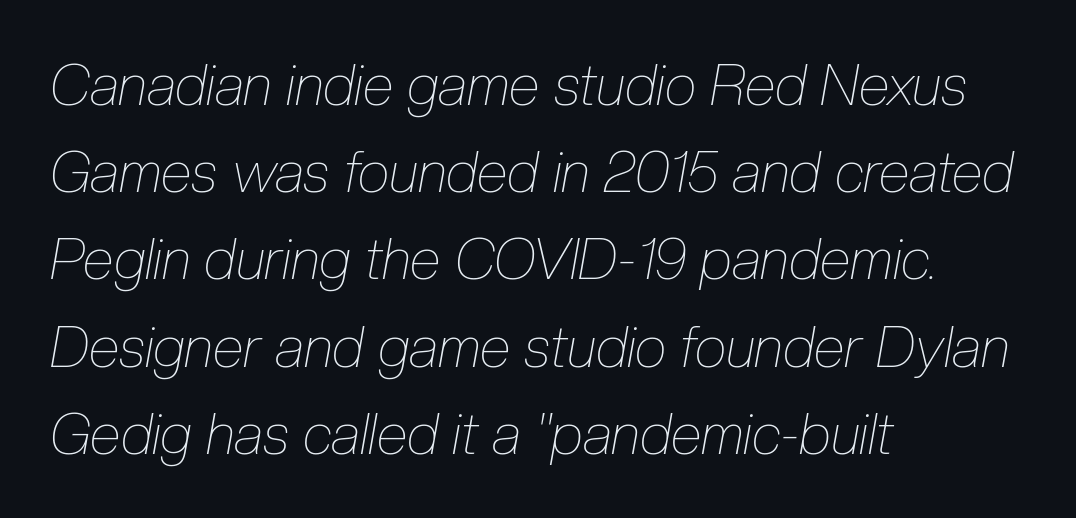
{"italic": "yes", "lean": "right", "slant_degrees": 10, "bold": "no", "weight": "thin", "width": "condensed", "stroke_contrast": "low", "x_height": "medium", "monospaced": "no", "underline": "no", "align": "left", "line_spacing": "normal", "line_spacing_ratio": 1.53, "letter_spacing": "normal", "letter_spacing_em": 0.0, "glyph_px": 57}
